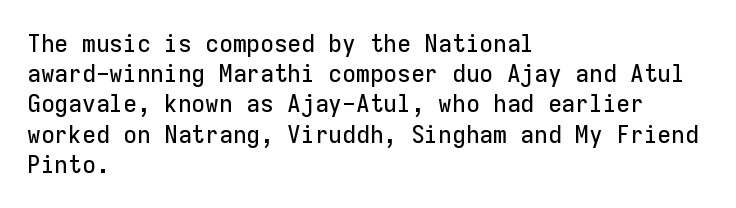
{"italic": "no", "underline": "no", "align": "left", "line_spacing_ratio": 1.21, "letter_spacing": "normal", "letter_spacing_em": 0.0, "glyph_px": 25}
